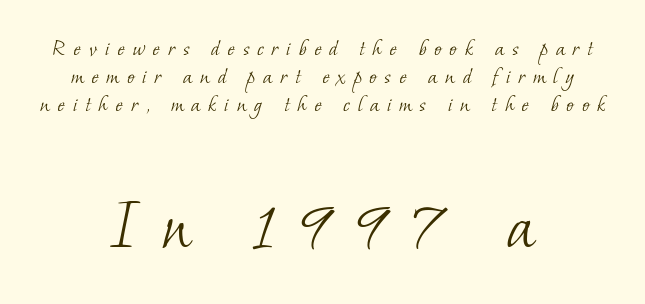
{"serif": "yes", "bold": "no", "weight": "light", "width": "normal", "stroke_contrast": "low", "x_height": "small", "monospaced": "no", "underline": "no", "align": "center", "line_spacing": "tight", "line_spacing_ratio": 1.13, "letter_spacing": "wide", "letter_spacing_em": 0.31, "larger_block": "second", "size_ratio": 2.96, "glyph_px": 74}
